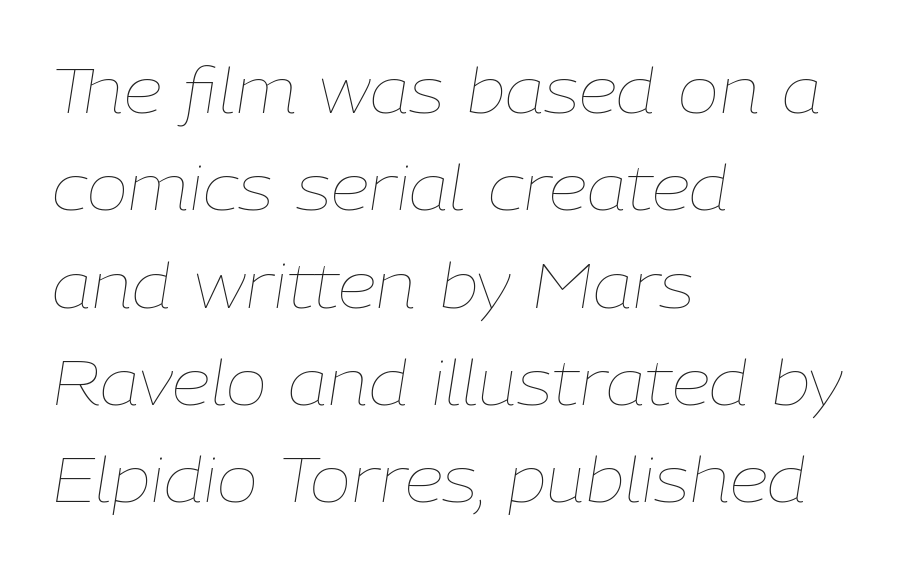
The image shows 62 px thin type, italic (leaning right); set left-aligned, normal line spacing (1.57x), normal letter spacing, not underlined; low stroke contrast and a medium x-height.
